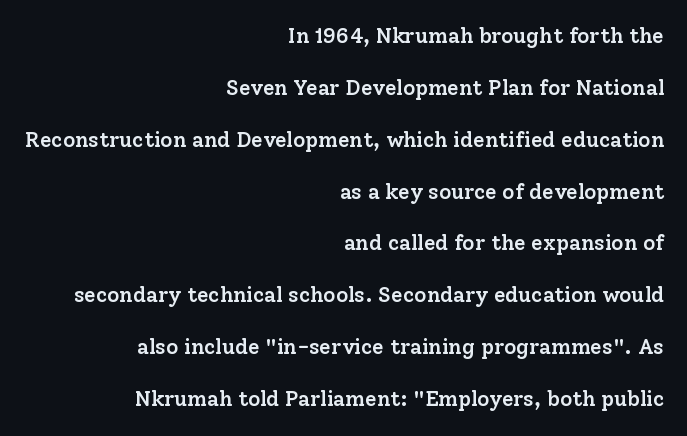
The tracking reads as untouched default to a designer's eye. One-word summary of the alignment: right. The leading is generous, giving the passage an open texture. Check the space under the baseline: it is left empty. The glyphs have the mass of a demibold cut, below bold.
